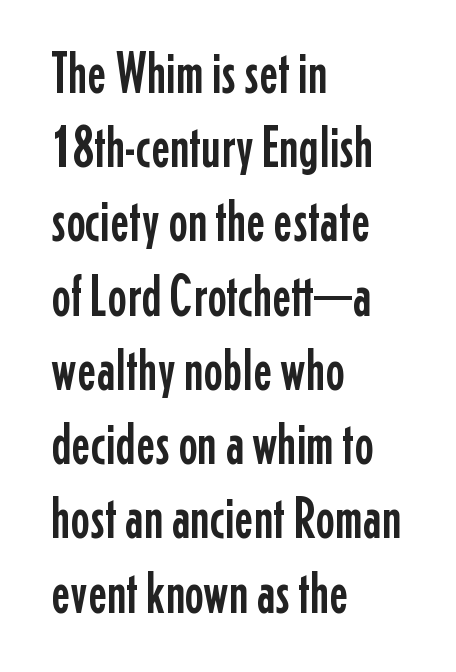
{"serif": "no", "italic": "no", "width": "condensed", "stroke_contrast": "low", "x_height": "medium", "monospaced": "no", "underline": "no", "align": "left", "line_spacing": "normal", "line_spacing_ratio": 1.28, "letter_spacing": "normal", "letter_spacing_em": 0.0, "glyph_px": 58}
